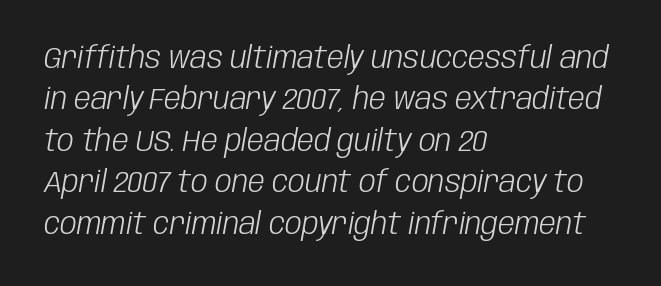
Stems here are at most as thick as an everyday book face. Anything drawn beneath the words? Only blank space. Observe the ordinary spacing: letters are neighbours, not strangers. This block has exactly the height ordinary leading produces.
